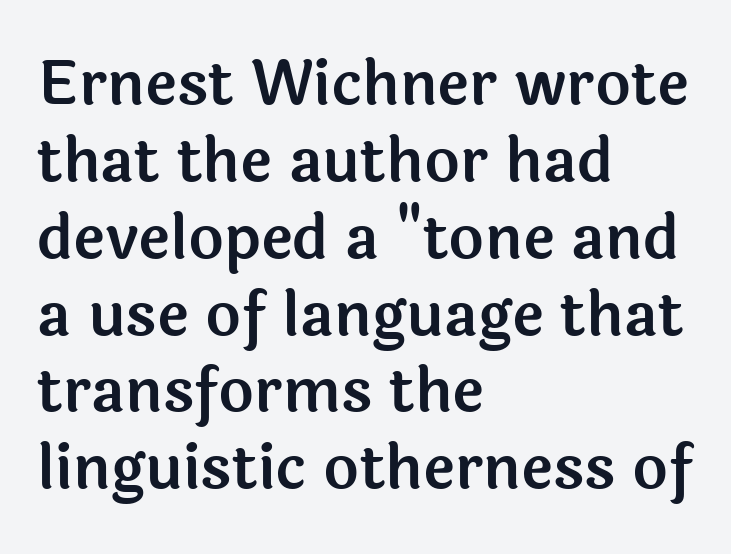
The image shows 61 px sans-serif type, upright; set left-aligned, normal line spacing (1.26x), normal letter spacing, not underlined; a medium x-height.
